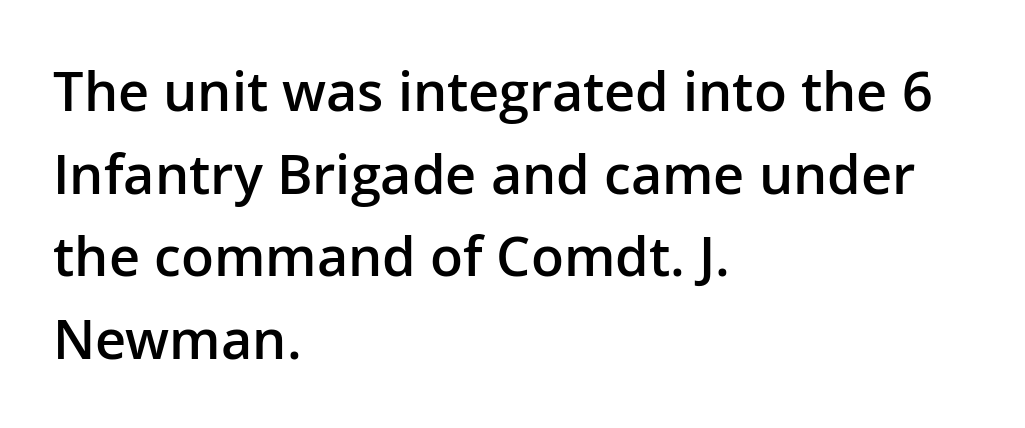
{"serif": "no", "italic": "no", "bold": "semi", "weight": "semibold", "width": "normal", "stroke_contrast": "low", "x_height": "medium", "monospaced": "no", "underline": "no", "align": "left", "line_spacing": "normal", "line_spacing_ratio": 1.53, "letter_spacing": "normal", "letter_spacing_em": 0.0, "glyph_px": 54}
